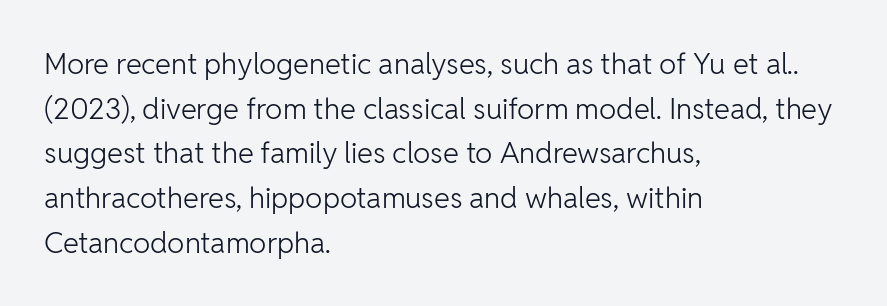
Words float on clear page, feet unadorned. If you drew a line through each stem, it would be perfectly vertical. Varying glyph widths throughout — classic text-font behaviour. The passage shown is not bold in any degree.
